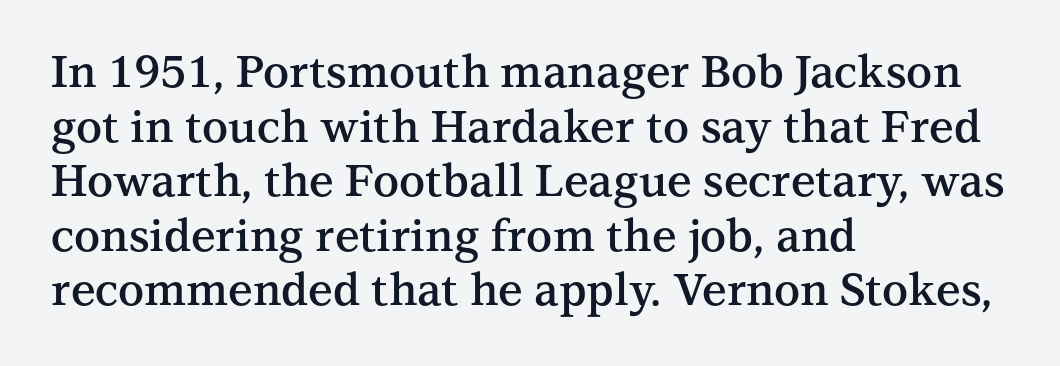
Every stem runs plumb, perpendicular to the baseline. You could call the tracking neutral — neither tight nor loose. A typesetter would call this proportional, since set widths differ per character. Beneath every word, the page is bare. Alignment: flush left.
